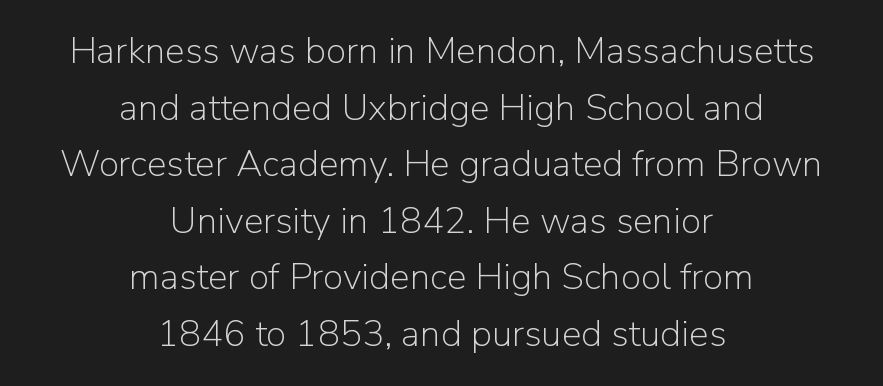
{"serif": "no", "italic": "no", "bold": "no", "weight": "light", "width": "normal", "stroke_contrast": "low", "x_height": "medium", "monospaced": "no", "underline": "no", "align": "center", "line_spacing": "normal", "line_spacing_ratio": 1.53, "letter_spacing": "normal", "letter_spacing_em": 0.0, "glyph_px": 37}
